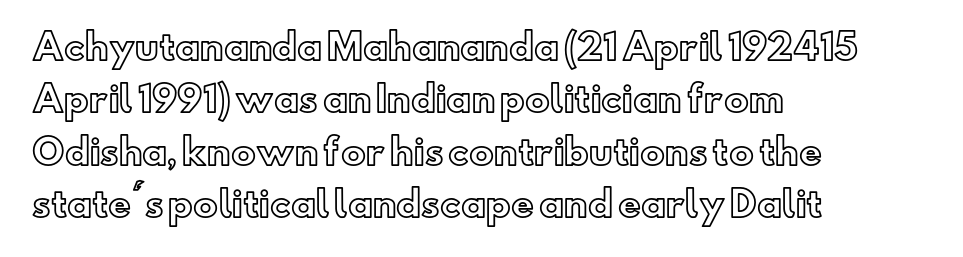
Q: Is the text italic (slanted)? A: No, it is upright.
Q: Is the text underlined? A: No.
Q: How is the paragraph aligned? A: Left-aligned.
Q: Is the spacing between letters normal or unusually wide? A: Normal.
Q: Is the spacing between lines tight, normal or loose? A: Normal.
Q: Width (condensed, normal, or wide)? A: Normal.
Q: x-height? A: Small.
Q: Monospaced? A: No.
